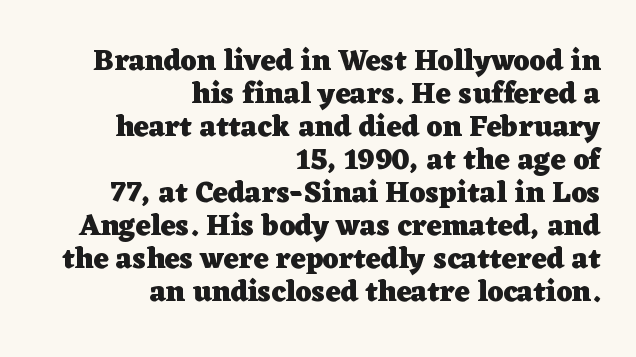
Q: Is the text bold? A: Yes.
Q: Is the text italic (slanted)? A: No, it is upright.
Q: Is the typeface a serif or a sans-serif typeface? A: Serif.
Q: Is the text underlined? A: No.
Q: How is the paragraph aligned? A: Right-aligned.
Q: Is the spacing between letters normal or unusually wide? A: Normal.
Q: Is the spacing between lines tight, normal or loose? A: Tight.
Q: Width (condensed, normal, or wide)? A: Wide.
Q: Stroke contrast? A: Low.
Q: x-height? A: Medium.
Q: Monospaced? A: No.
